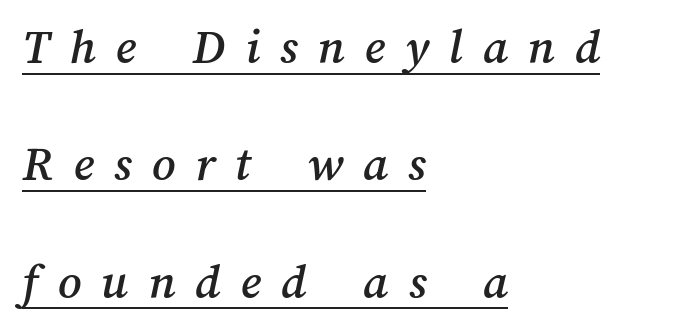
{"width": "normal", "stroke_contrast": "medium", "x_height": "medium", "monospaced": "no", "underline": "yes", "align": "left", "line_spacing": "loose", "line_spacing_ratio": 2.3, "letter_spacing": "wide", "letter_spacing_em": 0.39, "glyph_px": 51}
